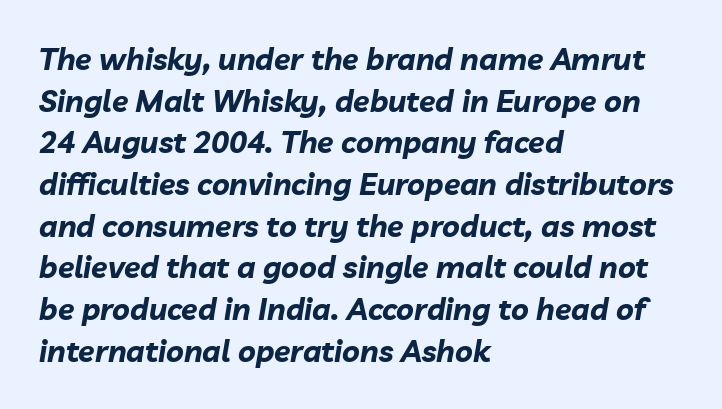
The image shows 30 px bold type, italic (leaning right); set left-aligned, normal line spacing (1.39x), normal letter spacing, not underlined; low stroke contrast and a medium x-height.
